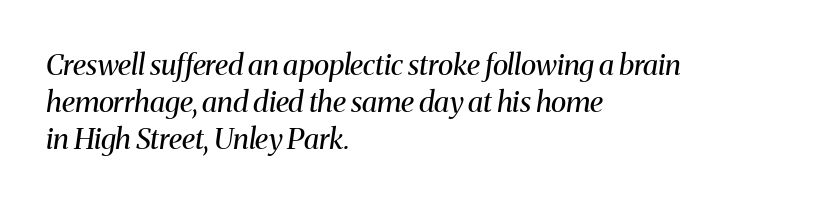
{"serif": "yes", "italic": "yes", "lean": "right", "slant_degrees": 8, "bold": "no", "weight": "regular", "width": "normal", "stroke_contrast": "medium", "x_height": "medium", "monospaced": "no", "underline": "no", "align": "left", "line_spacing": "normal", "line_spacing_ratio": 1.27, "letter_spacing": "normal", "letter_spacing_em": 0.0, "glyph_px": 29}
